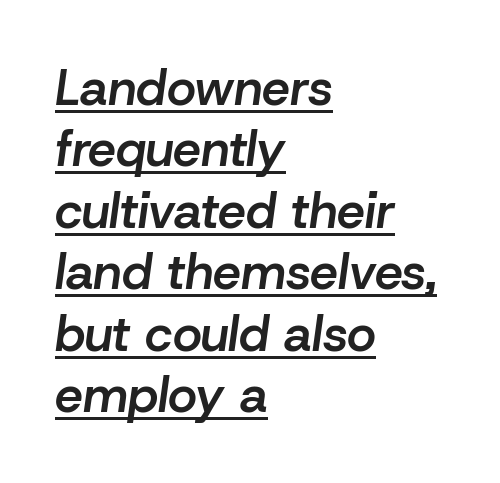
The image shows 50 px semibold type, italic (leaning right); set left-aligned, line spacing 1.23x, normal letter spacing, underlined; low stroke contrast and a medium x-height.
